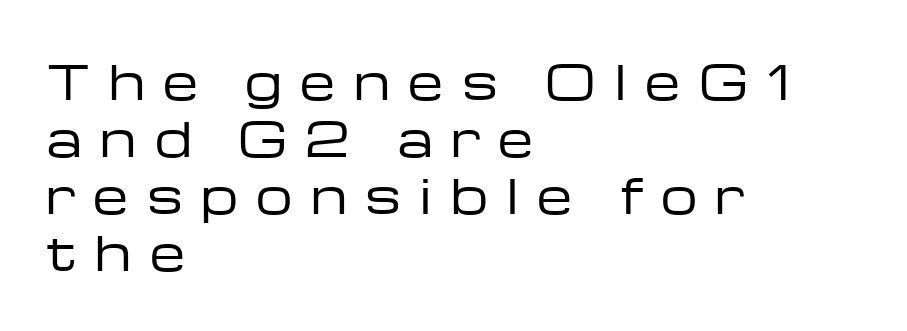
The image shows 46 px regular-weight, wide sans-serif type, upright; set left-aligned, line spacing 1.24x, unusually wide letter spacing (+0.4 em), not underlined; low stroke contrast and a medium x-height.
